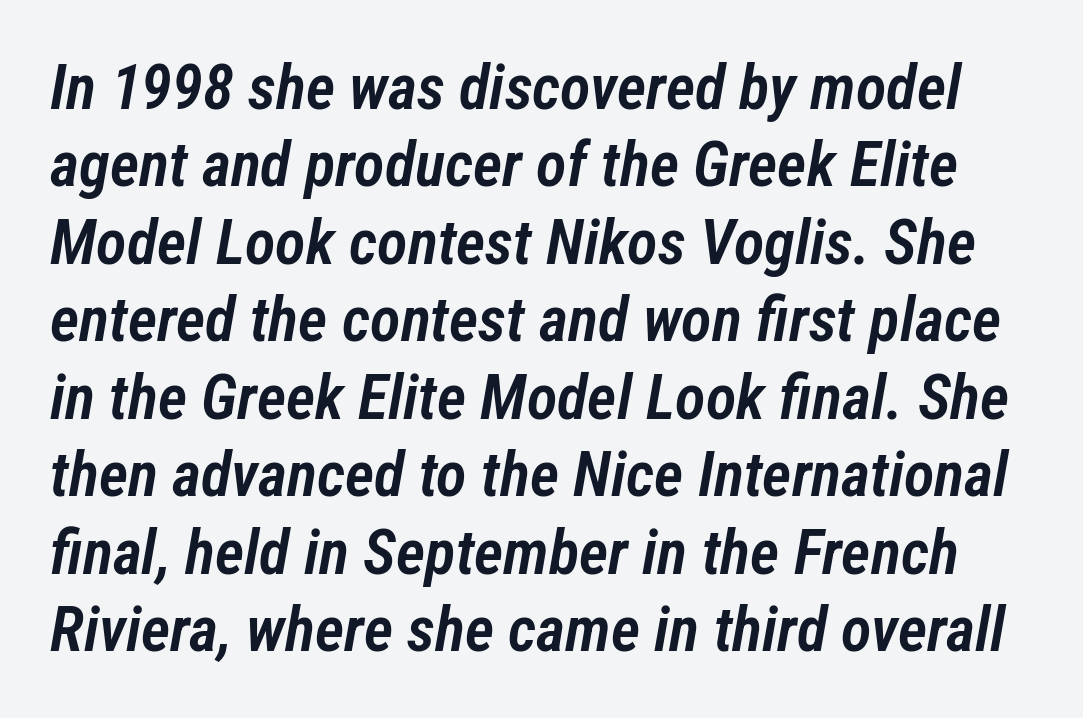
{"italic": "yes", "lean": "right", "slant_degrees": 12, "bold": "semi", "weight": "semibold", "width": "condensed", "stroke_contrast": "low", "x_height": "medium", "monospaced": "no", "underline": "no", "line_spacing_ratio": 1.23, "letter_spacing": "normal", "letter_spacing_em": 0.0, "glyph_px": 63}
